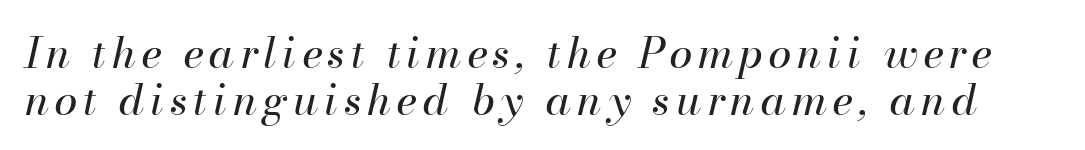
The image shows 42 px regular-weight type, italic (leaning right); set tight line spacing (1.13x), not underlined; high stroke contrast and a small x-height.
